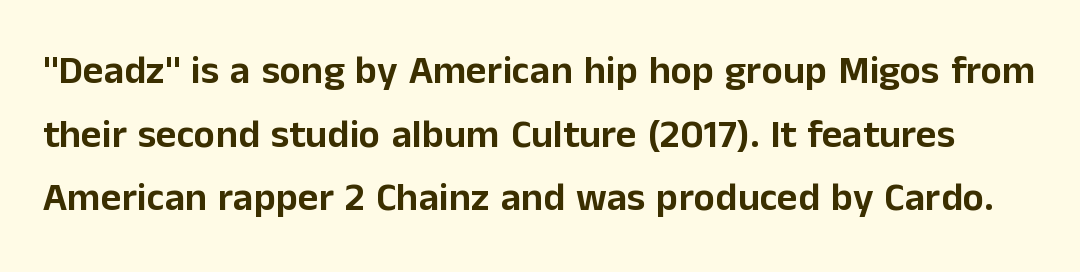
{"serif": "no", "italic": "no", "width": "normal", "stroke_contrast": "low", "x_height": "medium", "monospaced": "no", "underline": "no", "line_spacing": "normal", "line_spacing_ratio": 1.59, "letter_spacing": "normal", "letter_spacing_em": 0.0, "glyph_px": 40}
